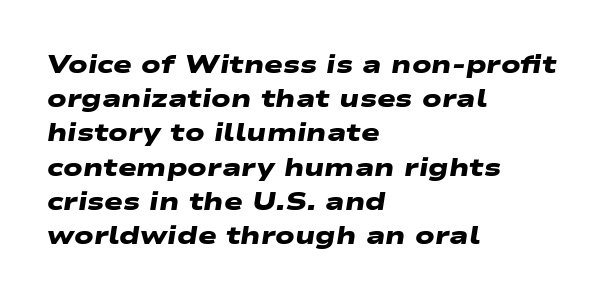
{"bold": "yes", "underline": "no", "align": "left", "line_spacing": "normal", "line_spacing_ratio": 1.37, "letter_spacing": "normal", "letter_spacing_em": 0.0, "glyph_px": 25}
